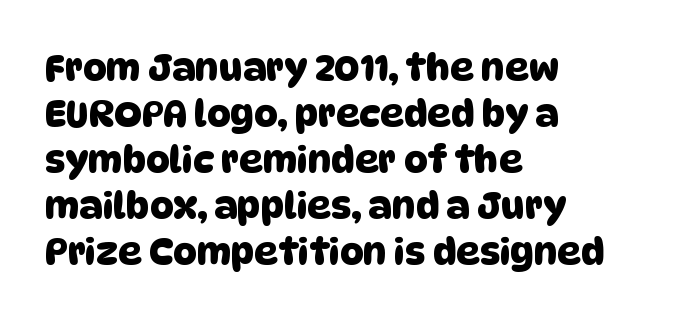
{"serif": "no", "width": "normal", "stroke_contrast": "low", "x_height": "large", "monospaced": "no", "underline": "no", "align": "left", "line_spacing_ratio": 1.24, "letter_spacing": "normal", "letter_spacing_em": 0.0, "glyph_px": 37}
